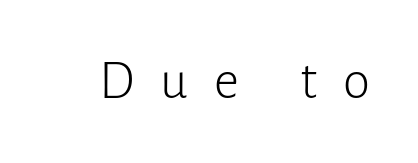
{"serif": "no", "italic": "no", "bold": "no", "weight": "light", "width": "normal", "stroke_contrast": "low", "x_height": "medium", "monospaced": "no", "underline": "no", "letter_spacing": "wide", "letter_spacing_em": 0.47, "glyph_px": 55}
